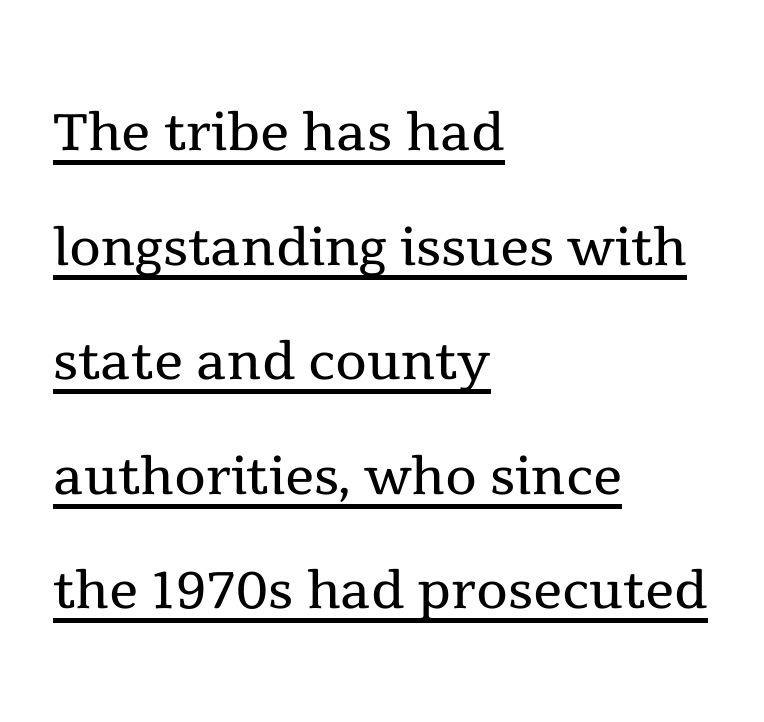
{"serif": "yes", "italic": "no", "bold": "no", "weight": "regular", "width": "normal", "x_height": "medium", "monospaced": "no", "underline": "yes", "align": "left", "line_spacing": "normal", "line_spacing_ratio": 1.57, "letter_spacing": "normal", "letter_spacing_em": 0.0, "glyph_px": 73}
